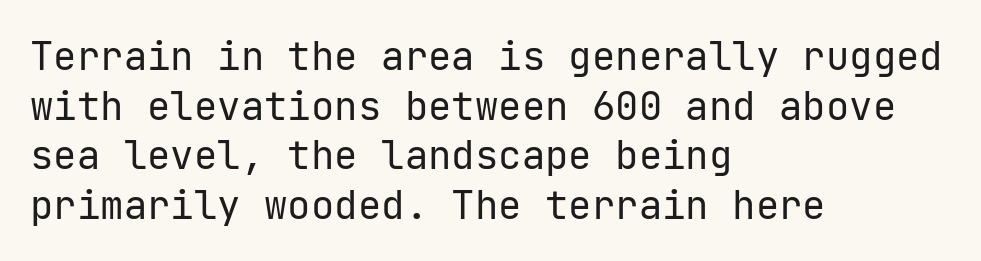
{"serif": "no", "italic": "no", "bold": "no", "weight": "regular", "width": "normal", "stroke_contrast": "low", "x_height": "medium", "underline": "no", "align": "left", "line_spacing": "normal", "line_spacing_ratio": 1.27, "letter_spacing": "normal", "letter_spacing_em": 0.0, "glyph_px": 39}
